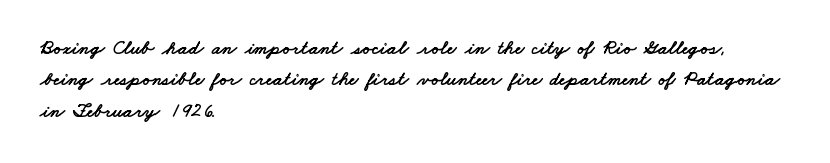
Q: Is the text underlined? A: No.
Q: How is the paragraph aligned? A: Left-aligned.
Q: Is the spacing between letters normal or unusually wide? A: Normal.
Q: Is the spacing between lines tight, normal or loose? A: Normal.
